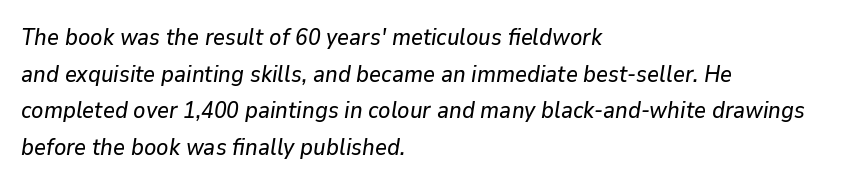
{"italic": "yes", "lean": "right", "slant_degrees": 9, "underline": "no", "align": "left", "line_spacing": "normal", "line_spacing_ratio": 1.59, "letter_spacing": "normal", "letter_spacing_em": 0.0, "glyph_px": 23}
